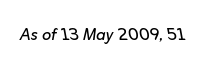
{"italic": "yes", "lean": "right", "slant_degrees": 10, "bold": "no", "underline": "no", "letter_spacing": "normal", "letter_spacing_em": 0.0, "glyph_px": 22}
